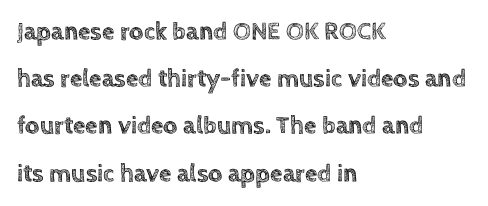
{"italic": "no", "underline": "no", "align": "left", "line_spacing_ratio": 1.89, "letter_spacing": "normal", "letter_spacing_em": 0.0, "glyph_px": 25}
